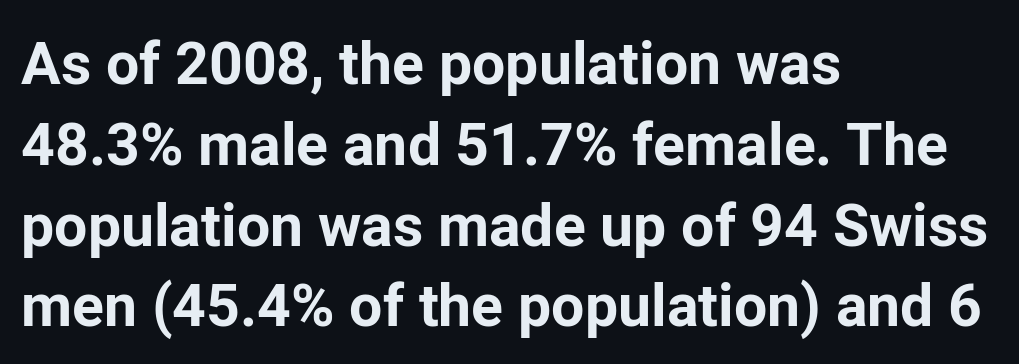
Q: Is the text bold? A: Yes.
Q: Is the text italic (slanted)? A: No, it is upright.
Q: Is the typeface a serif or a sans-serif typeface? A: Sans-serif.
Q: Is the text underlined? A: No.
Q: How is the paragraph aligned? A: Left-aligned.
Q: Is the spacing between letters normal or unusually wide? A: Normal.
Q: Is the spacing between lines tight, normal or loose? A: Normal.
Q: Width (condensed, normal, or wide)? A: Normal.
Q: Stroke contrast? A: Low.
Q: x-height? A: Medium.
Q: Monospaced? A: No.
